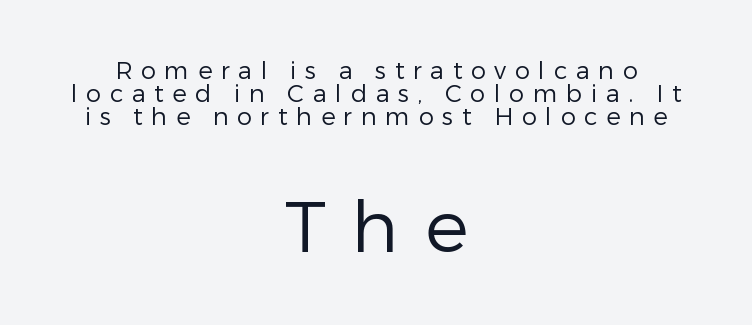
The image shows 72 px regular-weight sans-serif type, upright; set centered, tight line spacing (0.96x), unusually wide letter spacing (+0.36 em), not underlined; the second (bottom) block is 3.0x larger; low stroke contrast and a medium x-height.
